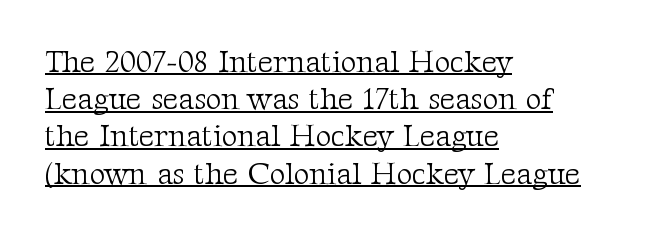
Q: Is the text bold? A: No.
Q: Is the text italic (slanted)? A: No, it is upright.
Q: Is the typeface a serif or a sans-serif typeface? A: Serif.
Q: Is the text underlined? A: Yes.
Q: How is the paragraph aligned? A: Left-aligned.
Q: Is the spacing between letters normal or unusually wide? A: Normal.
Q: Width (condensed, normal, or wide)? A: Normal.
Q: Stroke contrast? A: Medium.
Q: x-height? A: Medium.
Q: Monospaced? A: No.
